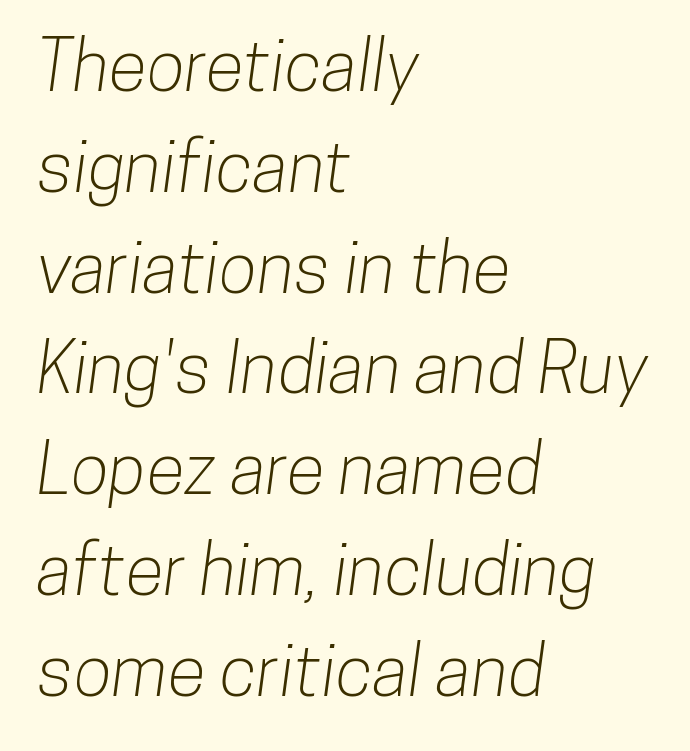
Q: Is the typeface a serif or a sans-serif typeface? A: Sans-serif.
Q: Is the text underlined? A: No.
Q: How is the paragraph aligned? A: Left-aligned.
Q: Is the spacing between letters normal or unusually wide? A: Normal.
Q: Is the spacing between lines tight, normal or loose? A: Normal.
Q: Width (condensed, normal, or wide)? A: Condensed.
Q: Stroke contrast? A: Low.
Q: x-height? A: Medium.
Q: Monospaced? A: No.
